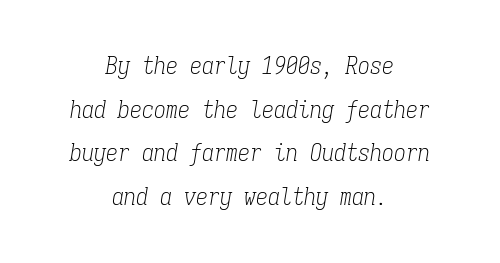
Q: Is the text bold? A: No.
Q: Is the text italic (slanted)? A: Yes, it leans right by about 9 degrees.
Q: Is the text underlined? A: No.
Q: How is the paragraph aligned? A: Centered.
Q: Is the spacing between letters normal or unusually wide? A: Normal.
